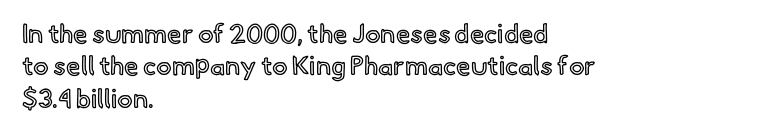
These lines sit exactly where default settings would place them. The letters stand upright; this is a roman face. Typeset ragged right — the left edge is the straight one. Just letters on the line, the space beneath them empty. Caption: standard tracking, unaltered.
